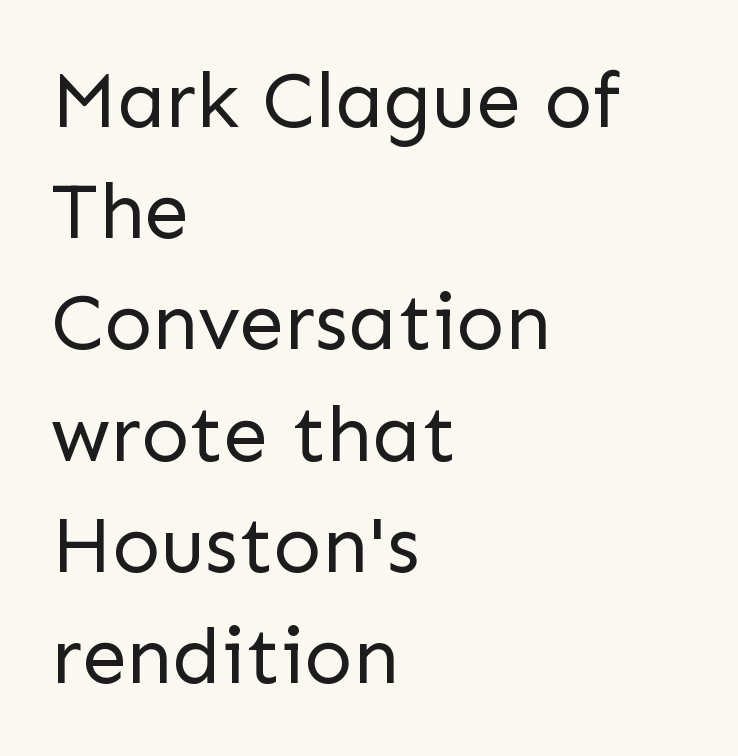
Q: Is the text bold? A: No.
Q: Is the text italic (slanted)? A: No, it is upright.
Q: Is the typeface a serif or a sans-serif typeface? A: Sans-serif.
Q: Is the text underlined? A: No.
Q: How is the paragraph aligned? A: Left-aligned.
Q: Is the spacing between letters normal or unusually wide? A: Normal.
Q: Is the spacing between lines tight, normal or loose? A: Normal.
Q: Width (condensed, normal, or wide)? A: Normal.
Q: Stroke contrast? A: Low.
Q: x-height? A: Medium.
Q: Monospaced? A: No.
